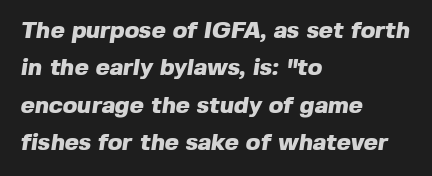
{"bold": "yes", "underline": "no", "align": "left", "line_spacing": "normal", "line_spacing_ratio": 1.56, "letter_spacing": "normal", "letter_spacing_em": 0.0, "glyph_px": 24}
